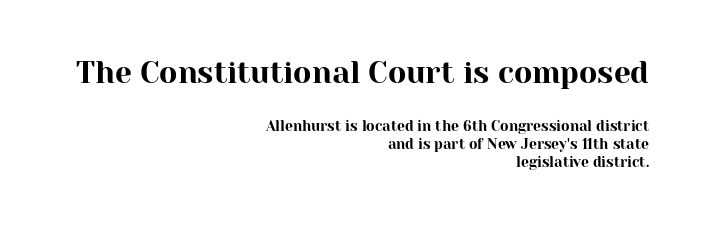
The strip under each line holds only bare page. Do the characters align in a grid? No, the font is proportional. Characters follow at the spacing the type designer built in. If you drew a line through each stem, it would be perfectly vertical. The earlier block is typeset at a bigger size than the later block. The rag falls on the left side of this text block.
